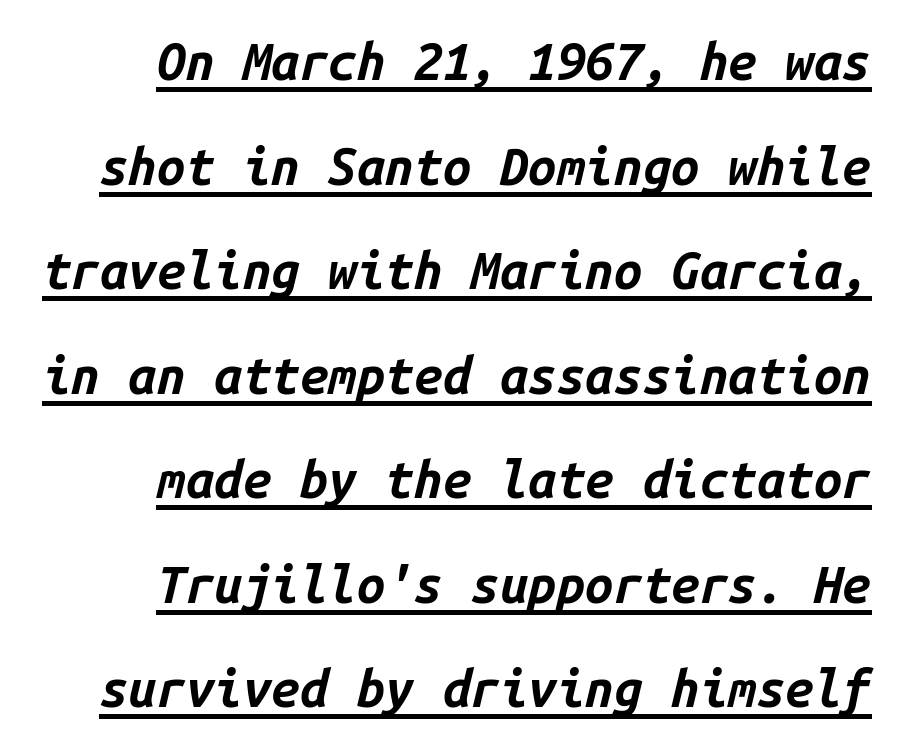
The image shows 51 px bold type, italic (leaning right), monospaced; set loose line spacing (2.05x), normal letter spacing, underlined; low stroke contrast and a medium x-height.
